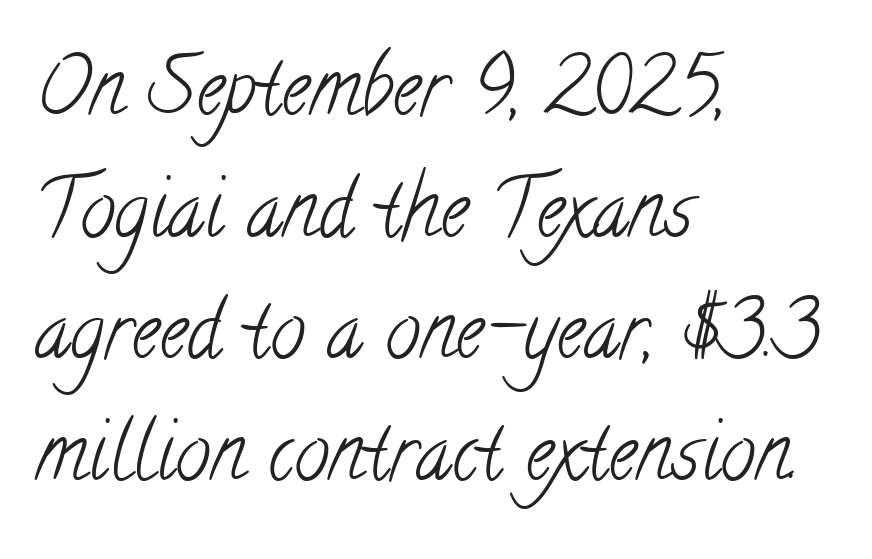
The image shows 79 px light, condensed serif type; set left-aligned, normal line spacing (1.54x), normal letter spacing, not underlined; low stroke contrast and a small x-height.
